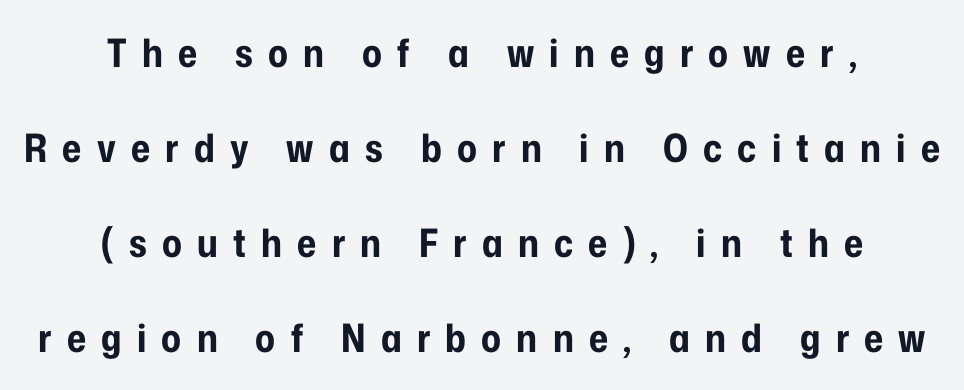
The tracking reads as deliberately expanded to a designer's eye. Observe the absence of serifs on each vertical stroke in this sample. Look at the stroke-to-counter ratio: heavy, a bold. The specimen omits any rule beneath the text block's lines. A roman cut, with each character standing at attention.
